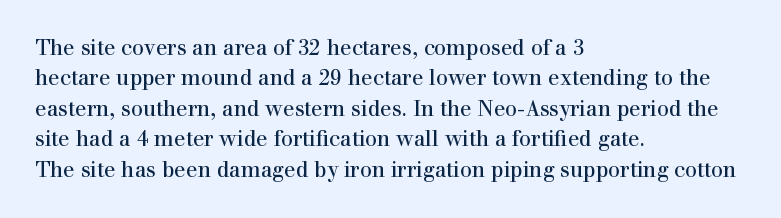
Letter spacing: default. Ink coverage per letter is moderate at most. The rag falls on the right side of this text block. Descenders are the only things crossing below the line. This block has exactly the height ordinary leading produces. This is the regular roman posture of the typeface.
